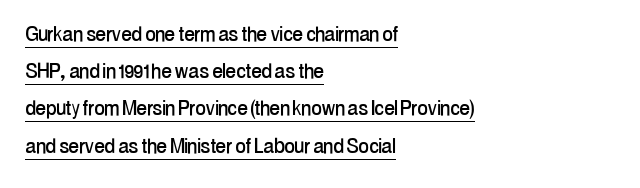
The block of text has a typical density, with ordinary space between rows. Glance below the letters and you will spot a drawn line. Default kerning and tracking; the words read as compact shapes. Reading down the block, your eye returns to a fixed left position each line.
